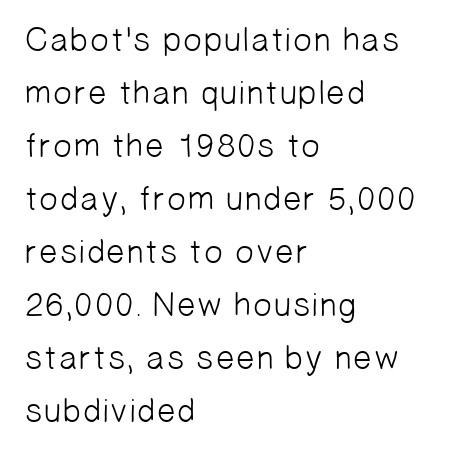
{"serif": "no", "bold": "no", "weight": "light", "width": "normal", "stroke_contrast": "low", "x_height": "medium", "monospaced": "no", "underline": "no", "align": "left", "line_spacing": "normal", "line_spacing_ratio": 1.56, "letter_spacing": "normal", "letter_spacing_em": 0.0, "glyph_px": 34}
